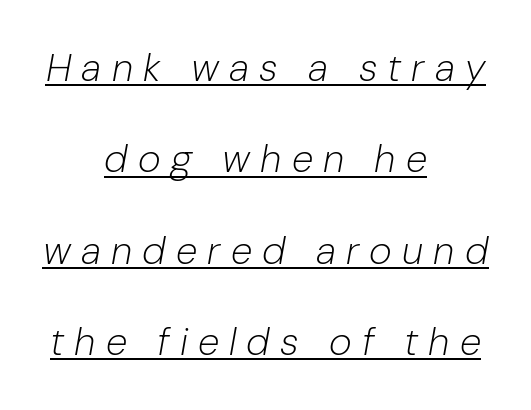
You could not count columns in this text — the font is proportionally spaced. Does a line run under the words? Yes, clearly. When letters slant like this, we call the style italic. Reading down the column, the eye jumps a long way to each next line. Alignment: centered. Students, note that the glyphs here are deliberately spaced far apart.
